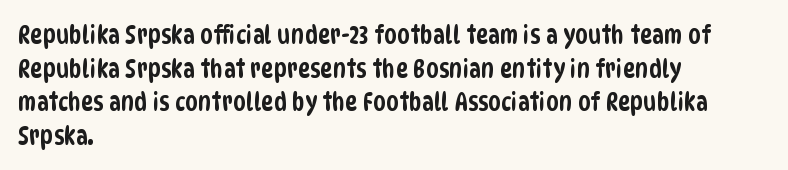
Q: Is the text underlined? A: No.
Q: How is the paragraph aligned? A: Left-aligned.
Q: Is the spacing between letters normal or unusually wide? A: Normal.
Q: Is the spacing between lines tight, normal or loose? A: Normal.
